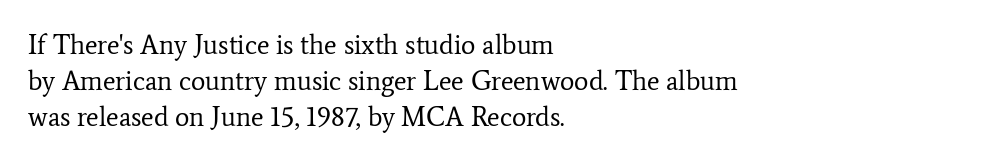
Q: Is the text bold? A: No.
Q: Is the text italic (slanted)? A: No, it is upright.
Q: Is the text underlined? A: No.
Q: How is the paragraph aligned? A: Left-aligned.
Q: Is the spacing between letters normal or unusually wide? A: Normal.
Q: Is the spacing between lines tight, normal or loose? A: Normal.
